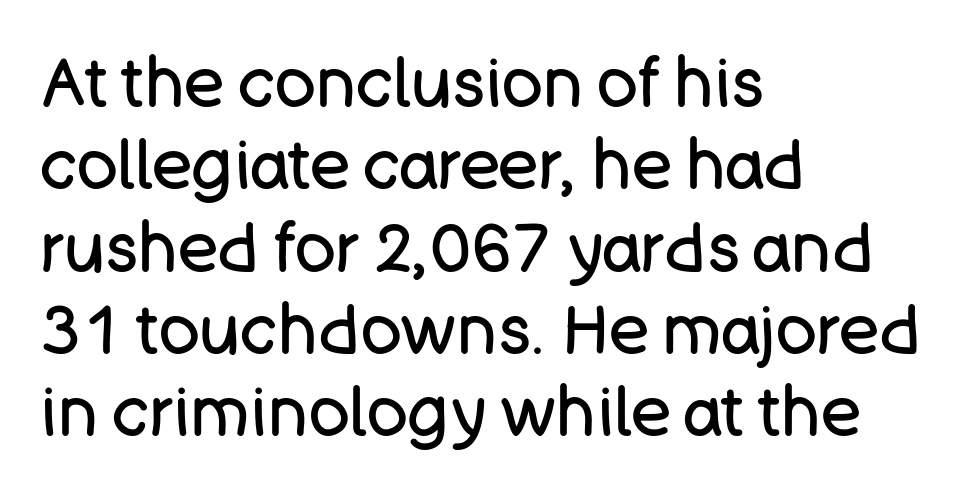
{"serif": "no", "italic": "no", "bold": "no", "weight": "regular", "width": "normal", "stroke_contrast": "low", "x_height": "large", "monospaced": "no", "underline": "no", "align": "left", "line_spacing_ratio": 1.21, "letter_spacing": "normal", "letter_spacing_em": 0.0, "glyph_px": 68}
